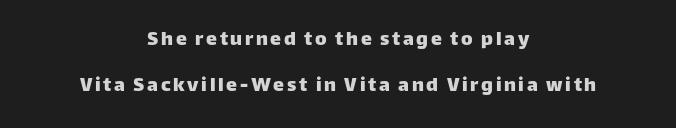
The image shows 22 px text type, upright; set centered, loose line spacing (2.11x), not underlined.
